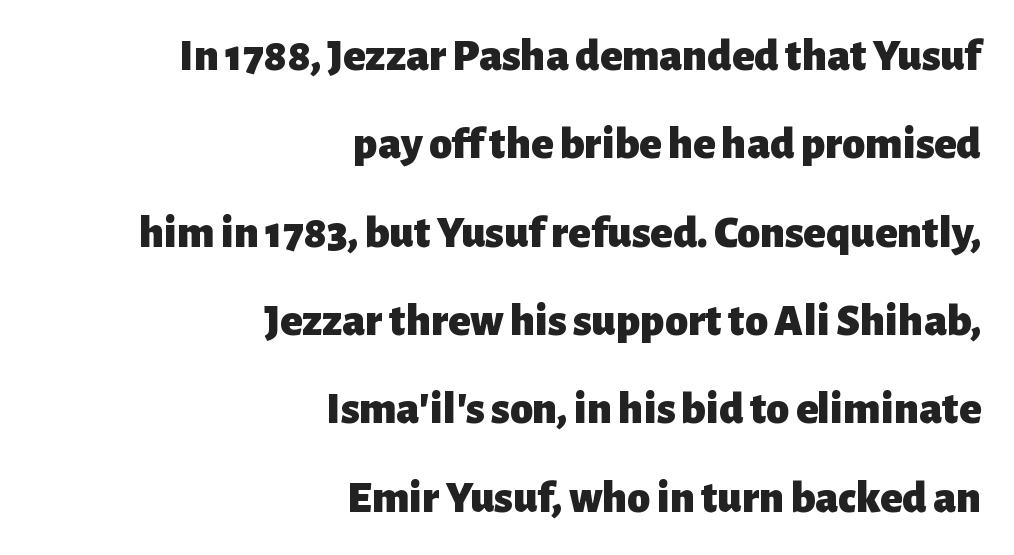
Quick note: underline off. The compositor pushed each line to the right boundary. Is the type bold? Yes — the strokes are clearly thick and heavy. This is the regular roman posture of the typeface. Characters follow at the spacing the type designer built in.
